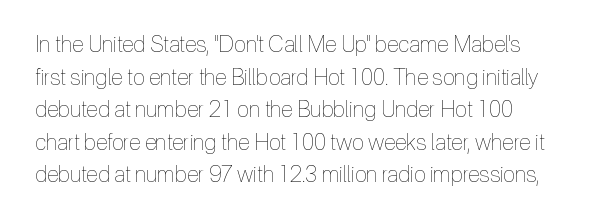
The image shows 22 px text type, upright; set normal line spacing (1.48x), normal letter spacing, not underlined.
